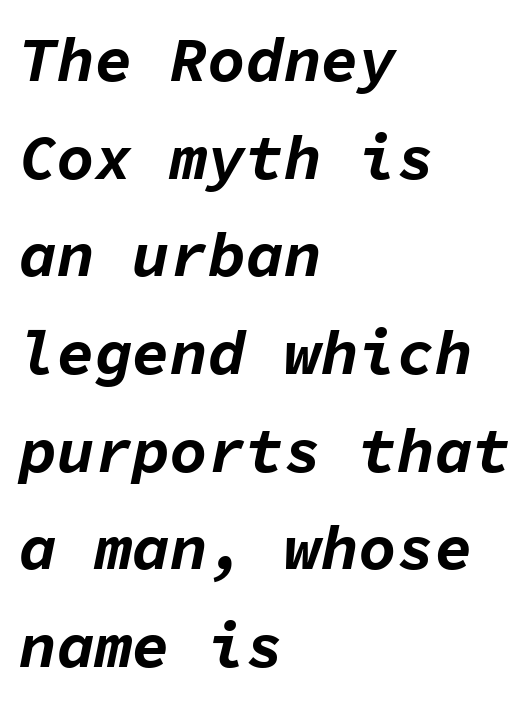
Notice how descenders clear the ascenders below comfortably — that's standard leading. What stands out about the letter spacing? Nothing — it is the standard amount. Is this a fixed-width face? Yes — each glyph sits in an identical cell. The specimen reads as italic at a glance.
